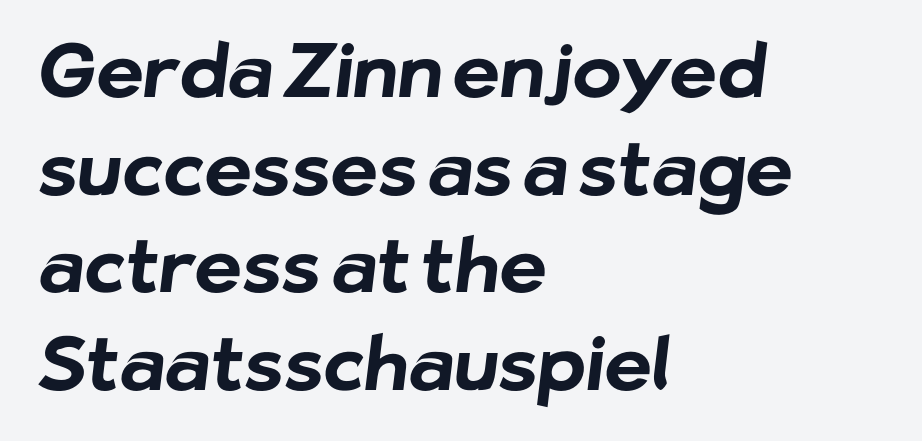
{"serif": "no", "bold": "yes", "weight": "bold", "width": "normal", "stroke_contrast": "low", "x_height": "medium", "monospaced": "no", "underline": "no", "align": "left", "line_spacing": "normal", "line_spacing_ratio": 1.32, "letter_spacing": "normal", "letter_spacing_em": 0.0, "glyph_px": 74}
